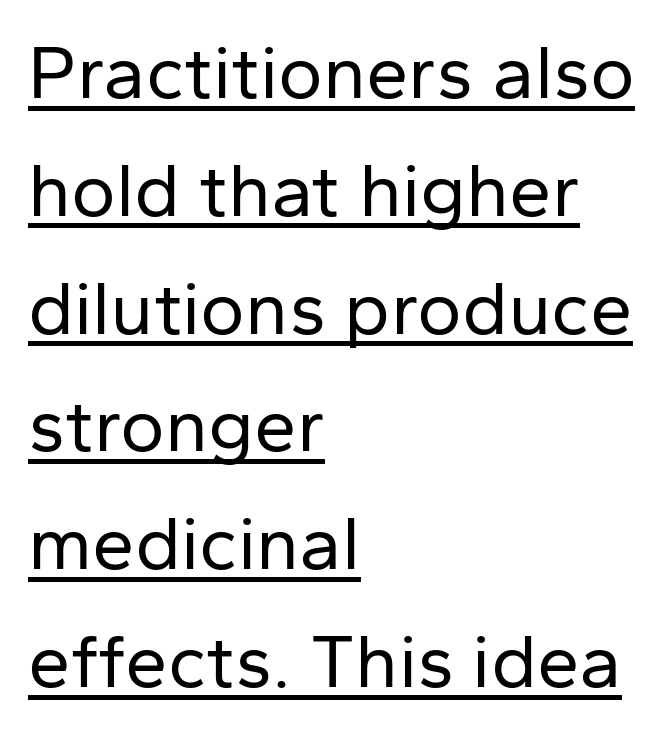
The image shows 76 px regular-weight sans-serif type, upright; set left-aligned, normal line spacing (1.55x), normal letter spacing, underlined; low stroke contrast and a medium x-height.
